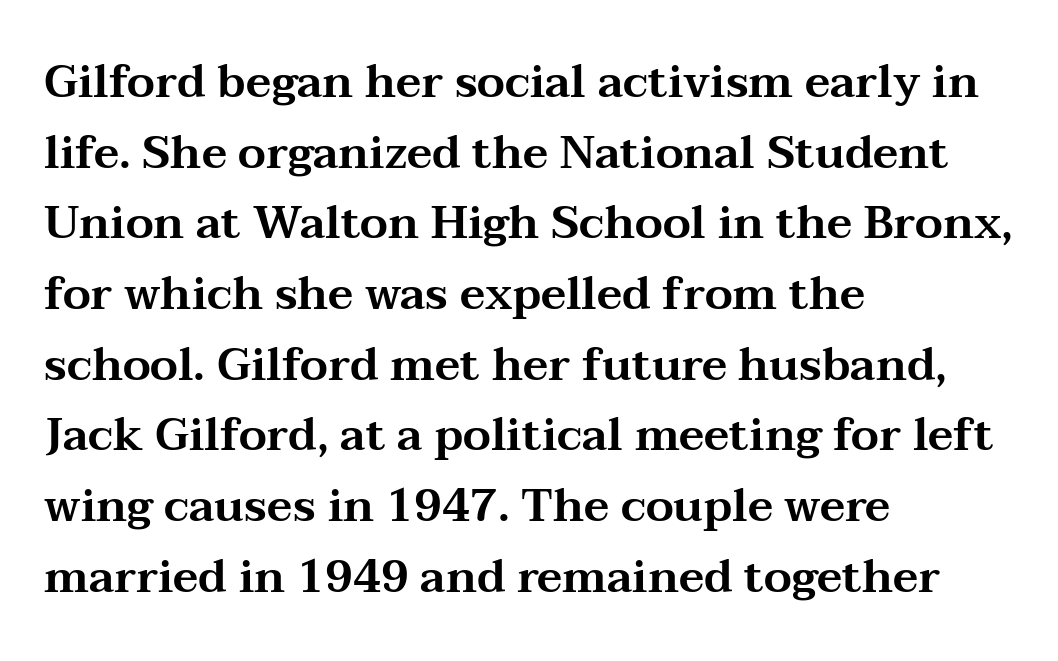
The image shows 45 px wide serif type, upright; set left-aligned, normal line spacing (1.57x), normal letter spacing, not underlined; medium stroke contrast and a medium x-height.
